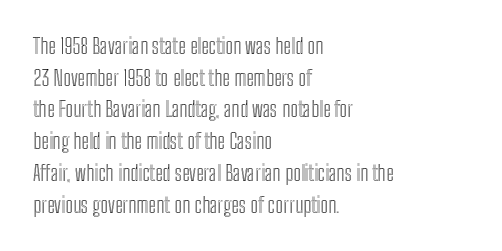
Has an underline been added? It has not. Do the letters lean? They stand straight. Notice how descenders clear the ascenders below comfortably — that's standard leading. The line texture is even and compact thanks to regular tracking.
